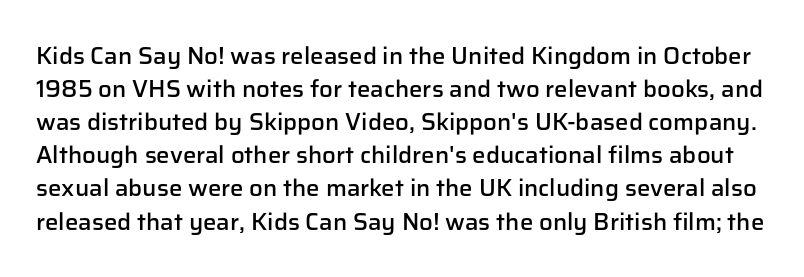
Semibold letterforms, between regular and bold. Look at the tracking — it's just the regular setting, nothing added. Every stem runs plumb, perpendicular to the baseline. If you measured baseline to baseline, you'd find a middling distance. Bare-footed words on every line.
